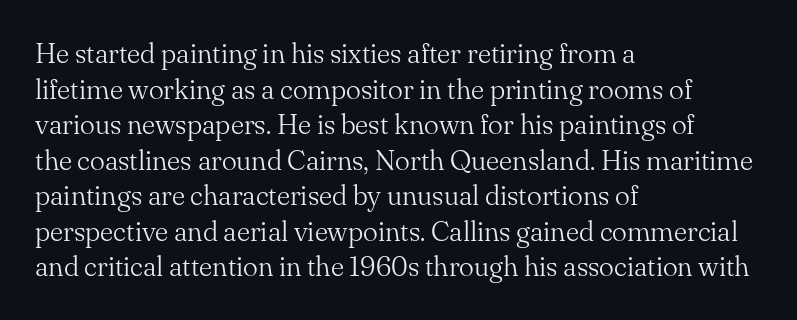
{"serif": "yes", "italic": "no", "bold": "no", "weight": "light", "width": "normal", "stroke_contrast": "medium", "x_height": "small", "monospaced": "no", "underline": "no", "align": "left", "line_spacing": "normal", "line_spacing_ratio": 1.27, "letter_spacing": "normal", "letter_spacing_em": 0.0, "glyph_px": 28}
